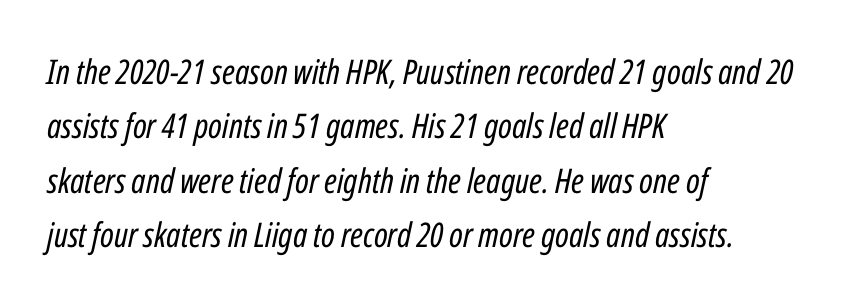
The glyphs are unaccompanied by any horizontal stroke below them. Line starts are locked; line ends wander. Here the designer chose a conventional face with non-uniform glyph widths. The rendering applies a slant to the glyphs. These glyphs show unthickened strokes, regular width or finer.
